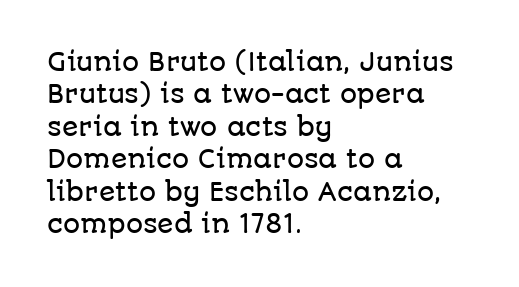
The image shows 24 px text type, upright; set left-aligned, normal line spacing (1.35x), normal letter spacing, not underlined.
